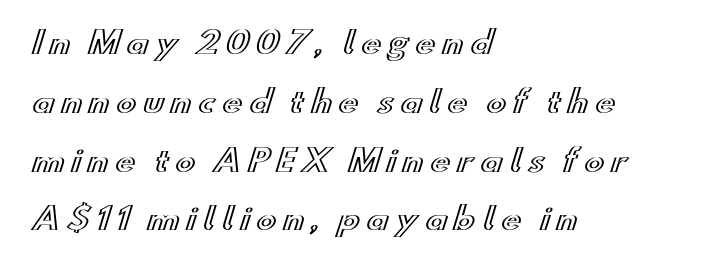
The image shows 30 px wide type; set left-aligned, loose line spacing (1.96x), unusually wide letter spacing (+0.22 em), not underlined; a small x-height.
